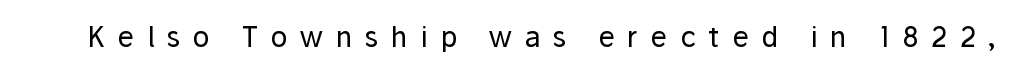
Decoration check: the copy has no underline. In terms of letterspacing, this is a distinctly airy, spread setting. The axis of the letterforms is exactly vertical. You could not count columns in this text — the font is proportionally spaced. Check where the strokes stop: nothing finishes them off — pure sans.
